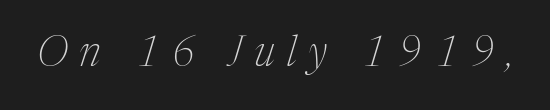
Loose tracking; the words dissolve into strings of separated letters. You can tell from the footed stems that serif type was used. The string is rendered with underlining switched off. Bold? No — there's no thickening of the strokes. The face used here is proportionally spaced, like ordinary book or web type.
